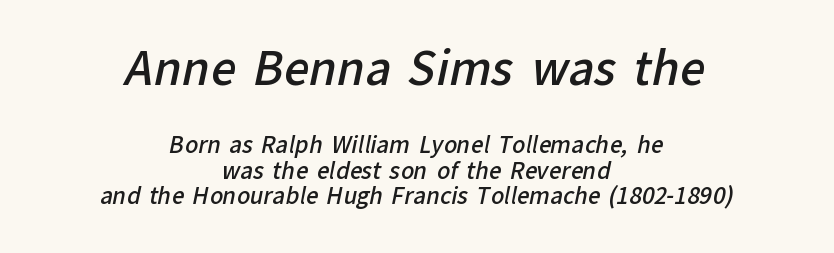
{"serif": "no", "bold": "semi", "weight": "semibold", "width": "normal", "stroke_contrast": "low", "x_height": "medium", "monospaced": "no", "underline": "no", "align": "center", "line_spacing_ratio": 1.16, "letter_spacing": "normal", "letter_spacing_em": 0.0, "larger_block": "first", "size_ratio": 2.05, "glyph_px": 45}
